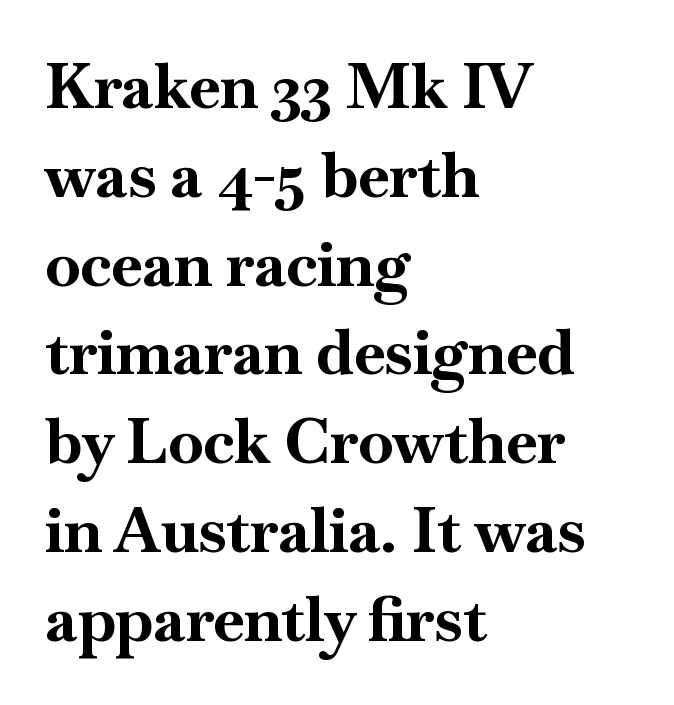
Q: Is the text bold? A: Yes.
Q: Is the text italic (slanted)? A: No, it is upright.
Q: Is the typeface a serif or a sans-serif typeface? A: Serif.
Q: Is the text underlined? A: No.
Q: How is the paragraph aligned? A: Left-aligned.
Q: Is the spacing between letters normal or unusually wide? A: Normal.
Q: Is the spacing between lines tight, normal or loose? A: Normal.
Q: Width (condensed, normal, or wide)? A: Normal.
Q: Stroke contrast? A: High.
Q: x-height? A: Small.
Q: Monospaced? A: No.
